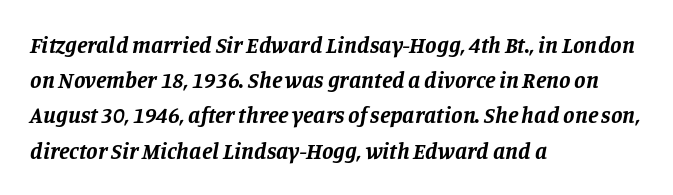
The rendering keeps characters at their native spacing. Emphasis by weight is at full strength: bold. The space directly below the letters is spotless. Each new line begins a customary step beneath the previous one.
